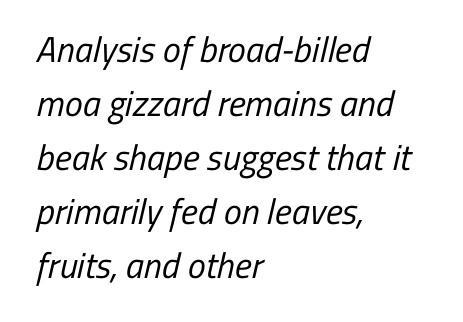
All the whitespace from short lines collects on the right. Each stroke keeps to a modest, everyday thickness or less. Note: no serifs on the glyphs. Decoration check: the copy has no underline.
